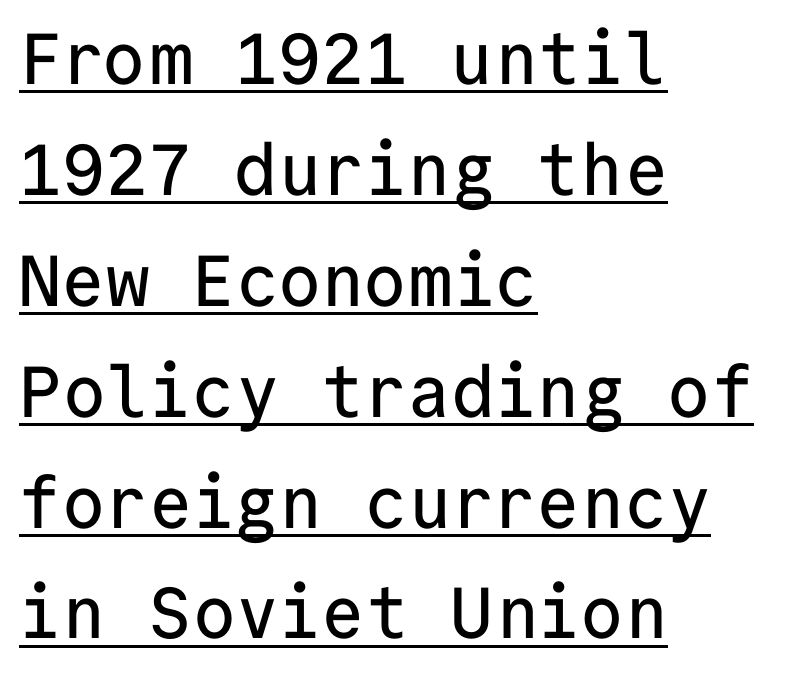
The image shows 72 px sans-serif type, upright, monospaced; set left-aligned, normal line spacing (1.54x), normal letter spacing, underlined; low stroke contrast and a medium x-height.
